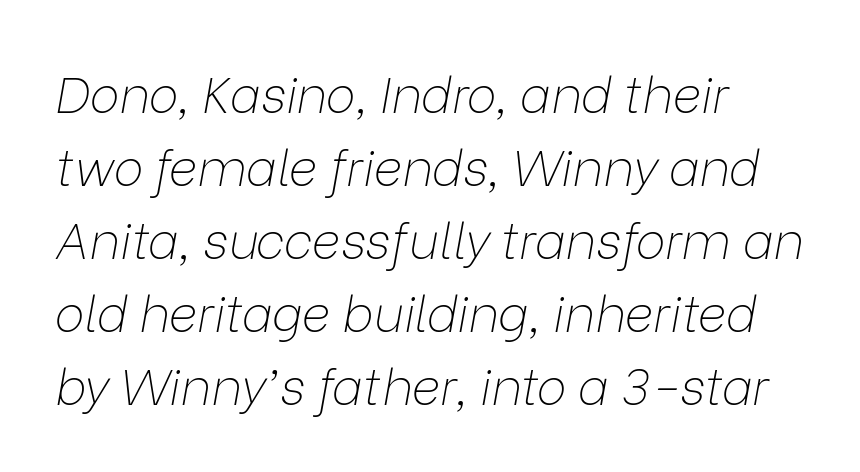
Q: Is the text bold? A: No.
Q: Is the text italic (slanted)? A: Yes, it leans right by about 9 degrees.
Q: Is the text underlined? A: No.
Q: How is the paragraph aligned? A: Left-aligned.
Q: Is the spacing between letters normal or unusually wide? A: Normal.
Q: Is the spacing between lines tight, normal or loose? A: Normal.
Q: Width (condensed, normal, or wide)? A: Normal.
Q: Stroke contrast? A: Low.
Q: x-height? A: Medium.
Q: Monospaced? A: No.
